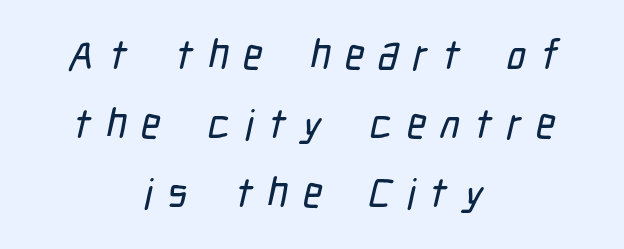
Lines of text with bare space underneath. Quick note: interline space is typical. Here the designer chose a conventional face with non-uniform glyph widths. Font category for this specimen: sans-serif. The paragraph has two soft edges and a firm central axis.
